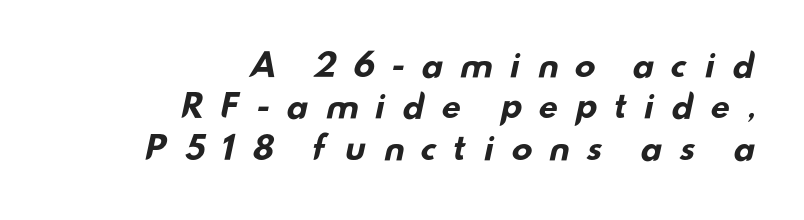
The image shows 32 px bold, wide sans-serif type; set right-aligned, normal line spacing (1.29x), unusually wide letter spacing (+0.47 em), not underlined; low stroke contrast and a small x-height.
